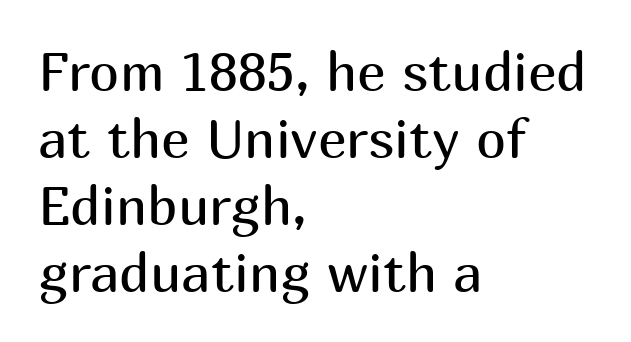
{"serif": "no", "italic": "no", "bold": "no", "weight": "regular", "width": "normal", "stroke_contrast": "medium", "x_height": "medium", "monospaced": "no", "underline": "no", "align": "left", "line_spacing_ratio": 1.24, "letter_spacing": "normal", "letter_spacing_em": 0.0, "glyph_px": 54}
